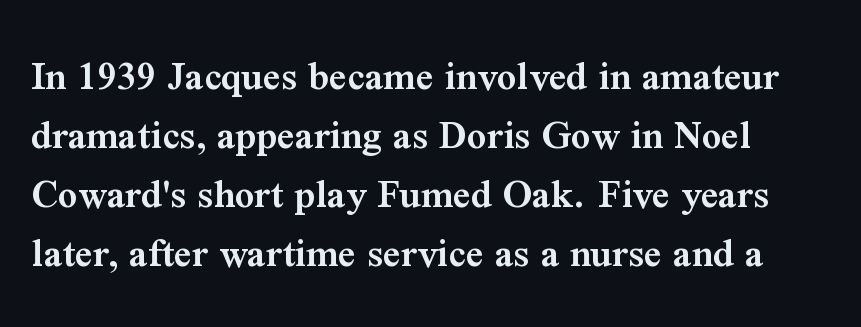
The image shows 43 px semibold serif type, upright; set normal line spacing (1.37x), normal letter spacing, not underlined; medium stroke contrast and a medium x-height.
